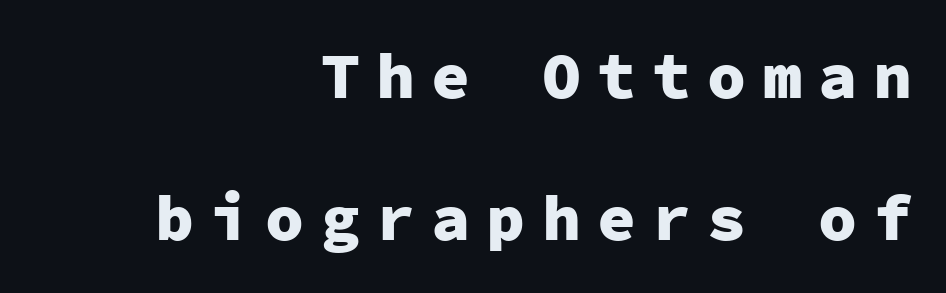
{"serif": "no", "italic": "no", "bold": "yes", "weight": "heavy", "width": "normal", "stroke_contrast": "low", "x_height": "medium", "monospaced": "yes", "underline": "no", "align": "right", "line_spacing": "loose", "line_spacing_ratio": 2.19, "letter_spacing": "wide", "letter_spacing_em": 0.25, "glyph_px": 65}
